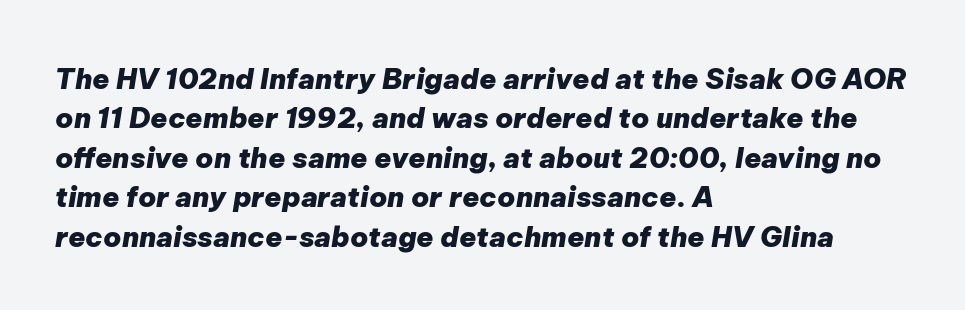
Q: Is the text bold? A: Yes.
Q: Is the text italic (slanted)? A: Yes, it leans right by about 9 degrees.
Q: Is the text underlined? A: No.
Q: How is the paragraph aligned? A: Left-aligned.
Q: Is the spacing between letters normal or unusually wide? A: Normal.
Q: Is the spacing between lines tight, normal or loose? A: Normal.
Q: Width (condensed, normal, or wide)? A: Normal.
Q: Stroke contrast? A: Low.
Q: x-height? A: Medium.
Q: Monospaced? A: No.
